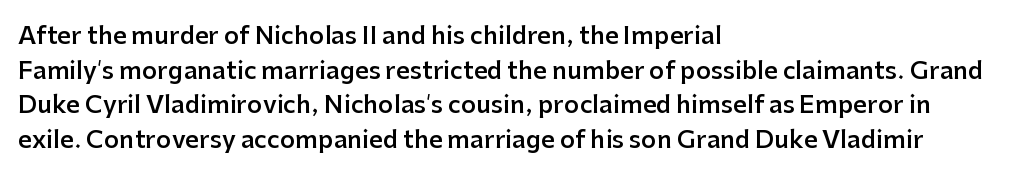
Q: Is the text bold? A: Semi-bold.
Q: Is the text italic (slanted)? A: No, it is upright.
Q: Is the text underlined? A: No.
Q: How is the paragraph aligned? A: Left-aligned.
Q: Is the spacing between letters normal or unusually wide? A: Normal.
Q: Is the spacing between lines tight, normal or loose? A: Normal.
